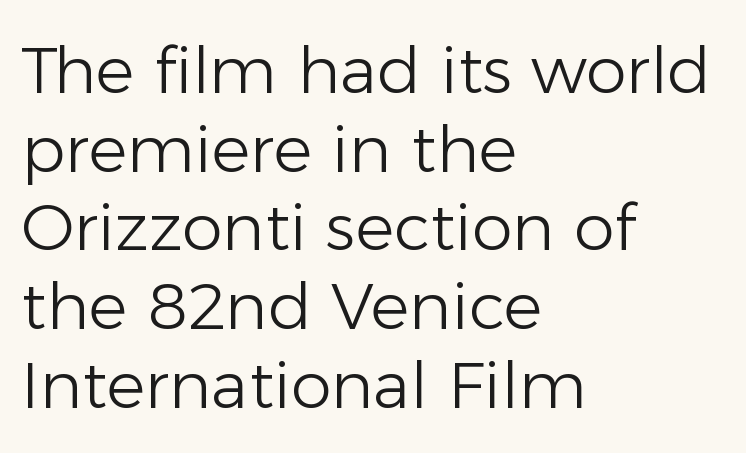
The image shows 65 px light sans-serif type, upright; set left-aligned, line spacing 1.21x, normal letter spacing, not underlined; low stroke contrast and a medium x-height.
